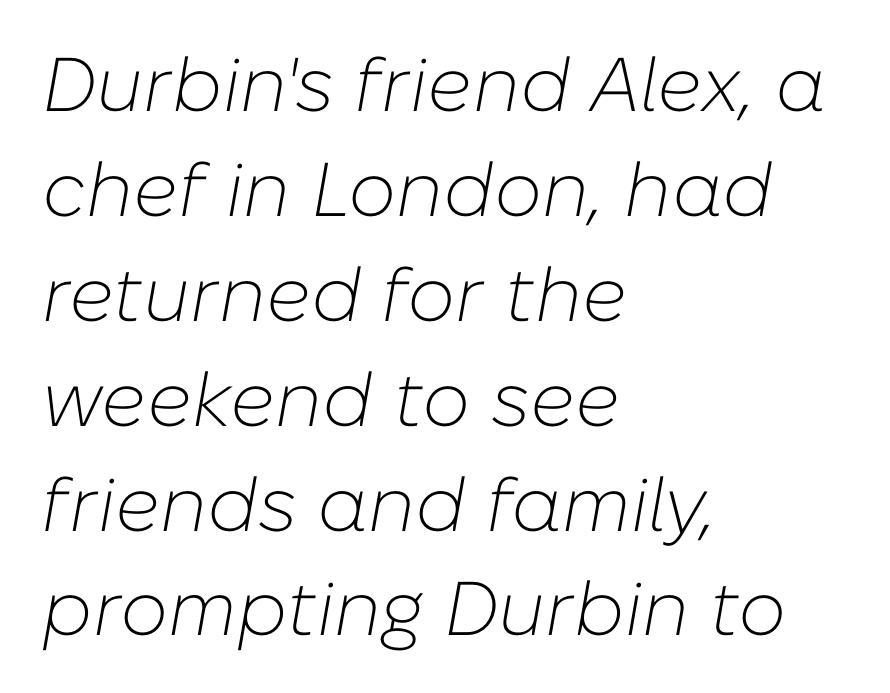
Horizontal bands of white between lines are of average thickness. The passage shown is typed in a proportional face where columns would drift. Unbolded letterforms with no extra heft. Compared with ordinary roman type, these characters are visibly tilted. This rendering leaves character spacing at its baseline value. Every row of glyphs begins at an identical x-position on the left.
